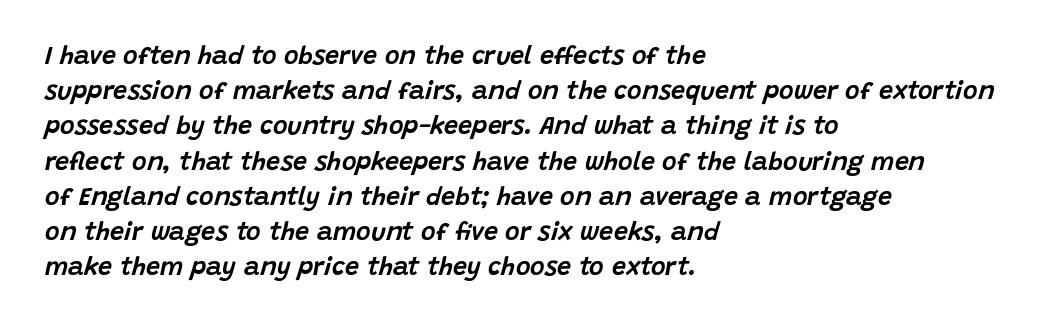
Q: Is the text italic (slanted)? A: Yes, it leans right by about 15 degrees.
Q: Is the text underlined? A: No.
Q: How is the paragraph aligned? A: Left-aligned.
Q: Is the spacing between letters normal or unusually wide? A: Normal.
Q: Is the spacing between lines tight, normal or loose? A: Normal.
